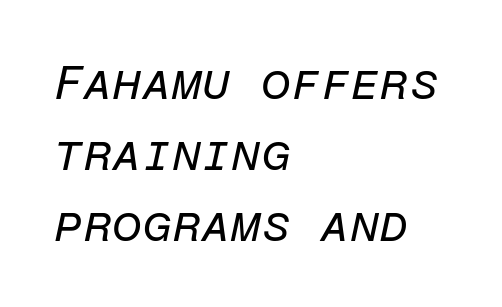
Emphasis-style slanted type is in use. Words float on clear page, feet unadorned. Note the uniform advance width — an 'i' takes as much space as an 'm'. The ragged edge is on the right, which tells us the setting is flush left. Compared with typical paragraphs, the rows here are spaced about the same. Weight: regular or lighter.
